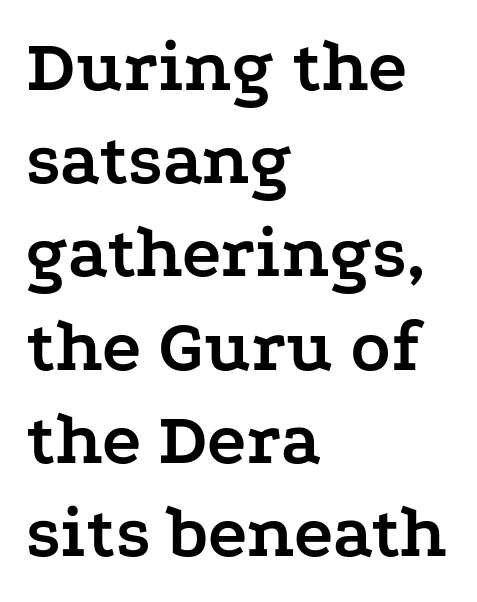
{"serif": "yes", "italic": "no", "bold": "yes", "weight": "semibold", "width": "wide", "stroke_contrast": "low", "x_height": "medium", "monospaced": "no", "underline": "no", "align": "left", "line_spacing": "normal", "line_spacing_ratio": 1.26, "letter_spacing": "normal", "letter_spacing_em": 0.0, "glyph_px": 74}
